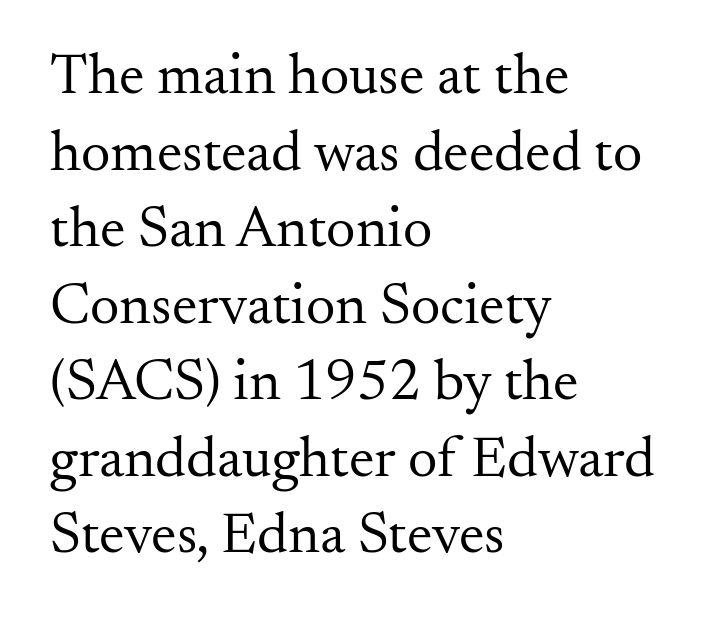
{"serif": "yes", "italic": "no", "bold": "no", "weight": "regular", "width": "normal", "stroke_contrast": "medium", "x_height": "small", "monospaced": "no", "underline": "no", "align": "left", "line_spacing": "normal", "line_spacing_ratio": 1.32, "letter_spacing": "normal", "letter_spacing_em": 0.0, "glyph_px": 58}
